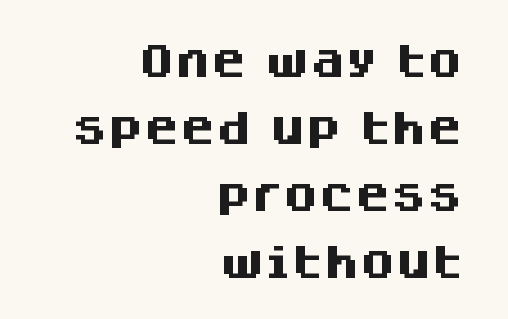
The image shows 36 px heavy sans-serif type, upright; set right-aligned, line spacing 1.86x, normal letter spacing, not underlined; medium stroke contrast and a large x-height.
